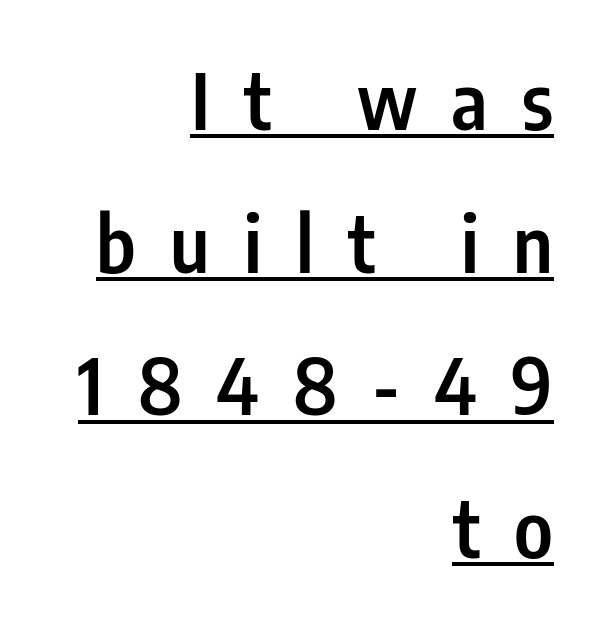
The image shows 78 px semibold, condensed sans-serif type, upright; set right-aligned, line spacing 1.83x, unusually wide letter spacing (+0.44 em), underlined; low stroke contrast and a medium x-height.
